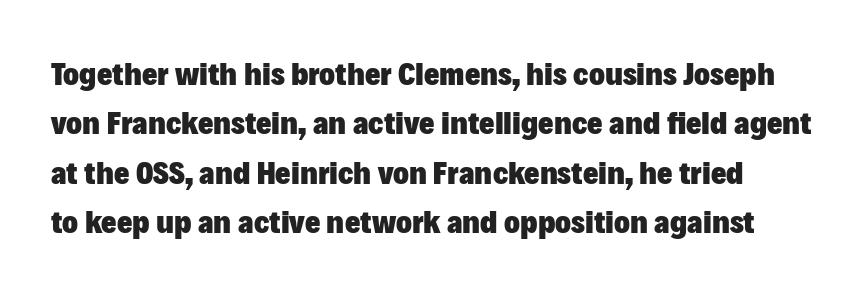
{"serif": "no", "italic": "no", "bold": "yes", "weight": "heavy", "width": "normal", "stroke_contrast": "low", "x_height": "medium", "monospaced": "no", "underline": "no", "line_spacing": "normal", "line_spacing_ratio": 1.5, "letter_spacing": "normal", "letter_spacing_em": 0.0, "glyph_px": 33}
